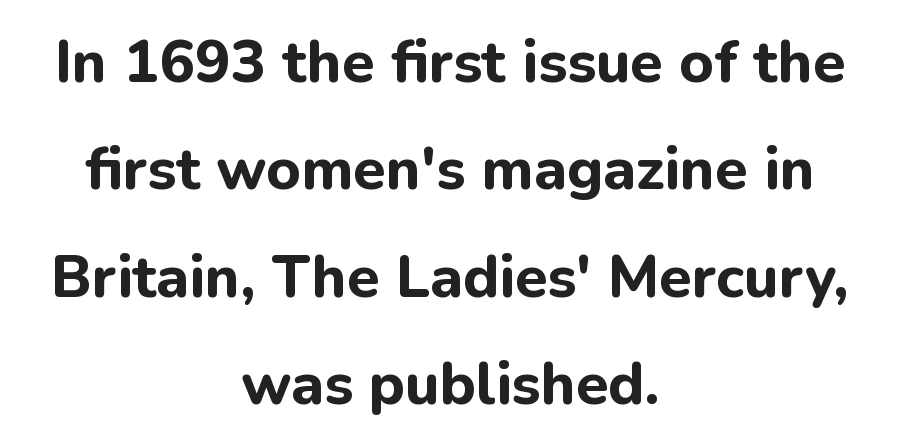
{"serif": "no", "italic": "no", "bold": "yes", "weight": "bold", "width": "normal", "stroke_contrast": "low", "x_height": "medium", "monospaced": "no", "underline": "no", "align": "center", "line_spacing_ratio": 1.82, "letter_spacing": "normal", "letter_spacing_em": 0.0, "glyph_px": 59}
